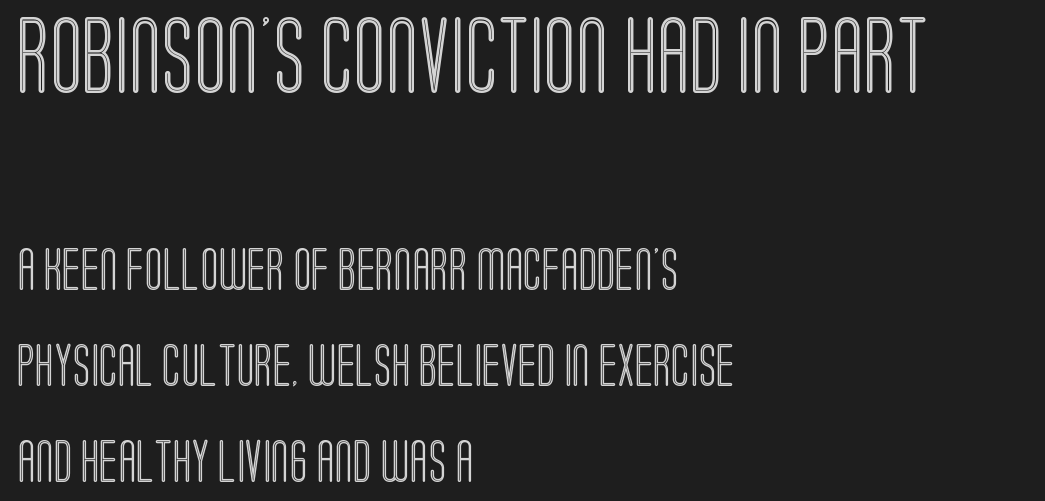
{"italic": "no", "width": "condensed", "x_height": "large", "monospaced": "no", "underline": "no", "align": "left", "line_spacing": "loose", "line_spacing_ratio": 2.23, "letter_spacing": "normal", "letter_spacing_em": 0.0, "larger_block": "first", "size_ratio": 1.77, "glyph_px": 76}
